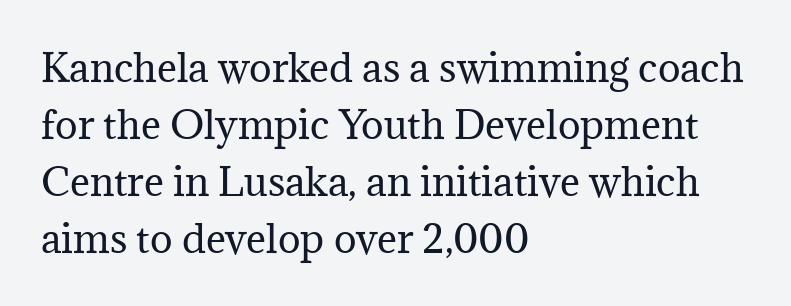
Q: Is the text bold? A: No.
Q: Is the text italic (slanted)? A: No, it is upright.
Q: Is the typeface a serif or a sans-serif typeface? A: Serif.
Q: Is the text underlined? A: No.
Q: How is the paragraph aligned? A: Left-aligned.
Q: Is the spacing between letters normal or unusually wide? A: Normal.
Q: Is the spacing between lines tight, normal or loose? A: Normal.
Q: Width (condensed, normal, or wide)? A: Normal.
Q: Stroke contrast? A: Medium.
Q: x-height? A: Medium.
Q: Monospaced? A: No.
